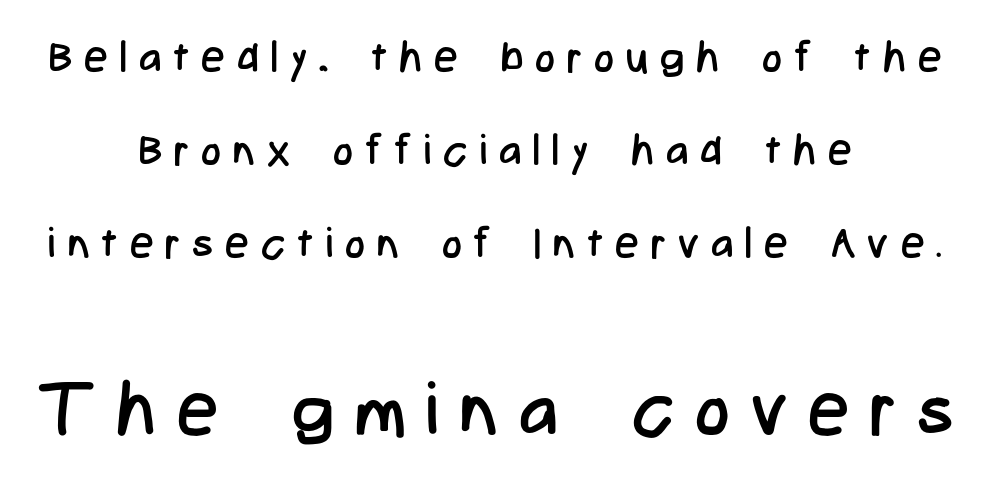
The image shows 73 px regular-weight, condensed sans-serif type, upright; set centered, loose line spacing (2.21x), unusually wide letter spacing (+0.29 em), not underlined; the second (bottom) block is 1.74x larger; low stroke contrast and a medium x-height.
